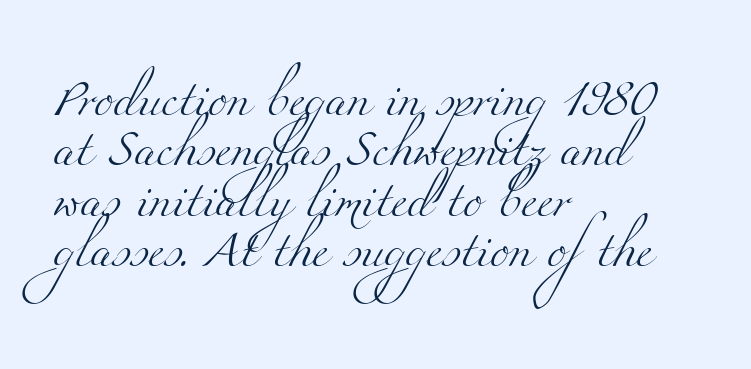
The image shows 36 px light, wide type; set left-aligned, normal line spacing (1.4x), normal letter spacing, not underlined; medium stroke contrast and a small x-height.
